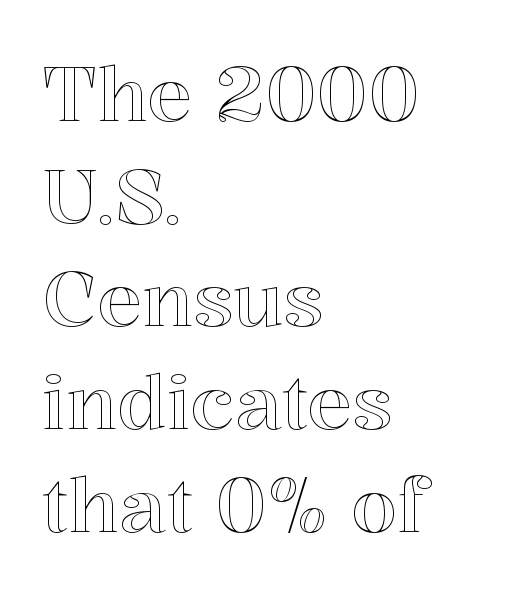
The image shows 75 px text type, upright; set left-aligned, normal line spacing (1.37x), normal letter spacing, not underlined; a medium x-height.
